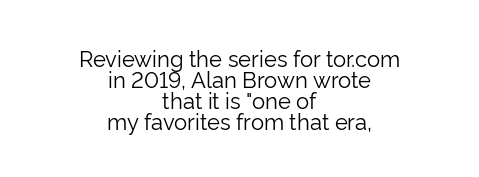
The tracking reads as untouched default to a designer's eye. Reading down the column, the eye jumps only a short way to each next line. The type sits square on the baseline with zero lean. This rendering uses center alignment, leaving both contours irregular but symmetric. Glance below the letters and you will spot only blank space.
